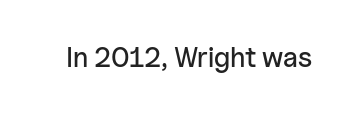
The image shows 28 px sans-serif type, upright; set normal letter spacing, not underlined; low stroke contrast and a medium x-height.
